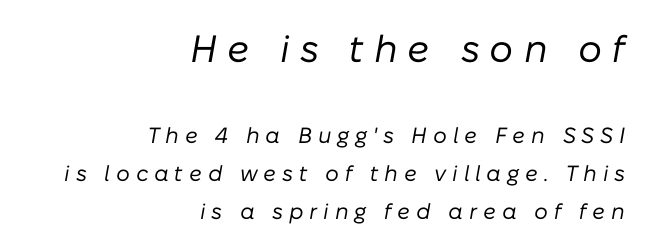
Q: Is the text bold? A: No.
Q: Is the text italic (slanted)? A: Yes, it leans right by about 10 degrees.
Q: Is the text underlined? A: No.
Q: How is the paragraph aligned? A: Right-aligned.
Q: Is the spacing between letters normal or unusually wide? A: Unusually wide.
Q: Which block of text is set in a larger size, the first (top) or the second (bottom)? A: The first (top) one.
Q: Width (condensed, normal, or wide)? A: Normal.
Q: Stroke contrast? A: Low.
Q: x-height? A: Medium.
Q: Monospaced? A: No.
